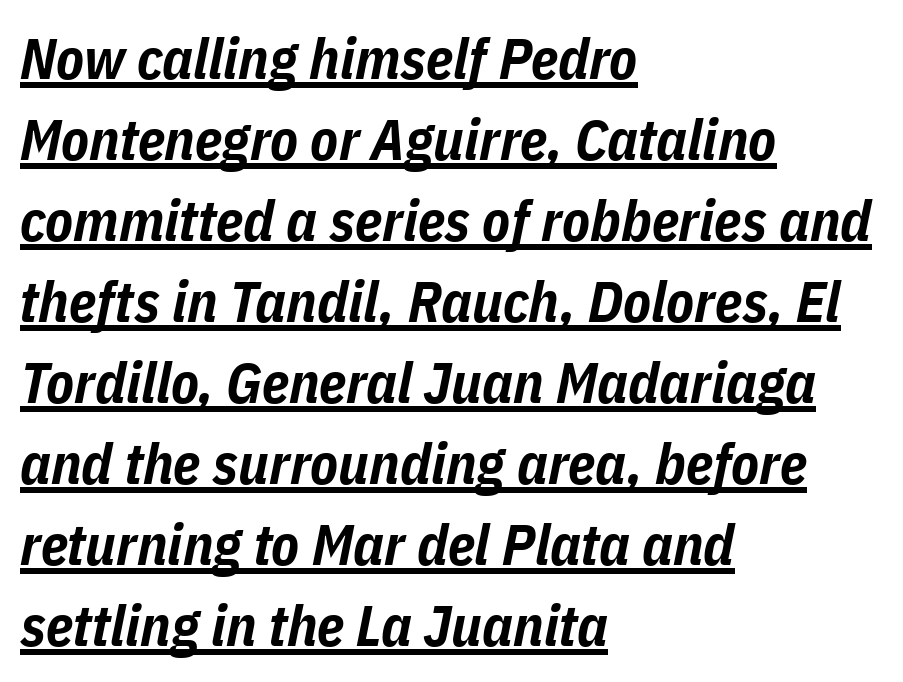
The image shows 57 px bold, condensed type, italic (leaning right); set left-aligned, normal line spacing (1.42x), normal letter spacing, underlined; low stroke contrast and a medium x-height.
